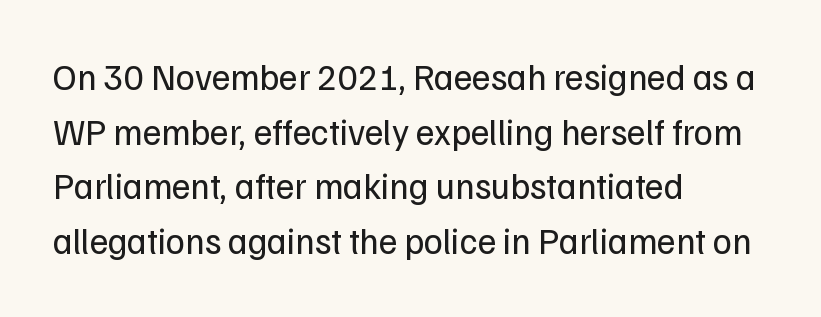
{"serif": "no", "italic": "no", "bold": "no", "weight": "regular", "width": "normal", "stroke_contrast": "low", "x_height": "medium", "monospaced": "no", "underline": "no", "align": "left", "line_spacing": "normal", "line_spacing_ratio": 1.52, "letter_spacing": "normal", "letter_spacing_em": 0.0, "glyph_px": 36}
